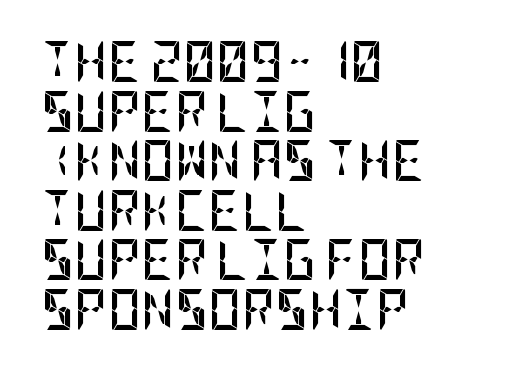
Q: Is the text bold? A: Yes.
Q: Is the text italic (slanted)? A: No, it is upright.
Q: Is the typeface a serif or a sans-serif typeface? A: Sans-serif.
Q: Is the text underlined? A: No.
Q: How is the paragraph aligned? A: Left-aligned.
Q: Is the spacing between letters normal or unusually wide? A: Normal.
Q: Width (condensed, normal, or wide)? A: Condensed.
Q: Stroke contrast? A: Low.
Q: x-height? A: Large.
